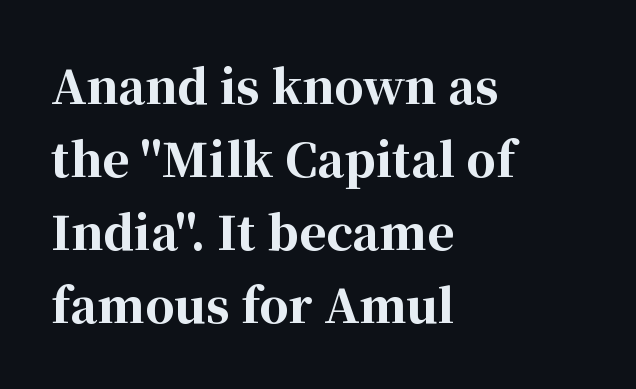
Q: Is the text bold? A: Yes.
Q: Is the text italic (slanted)? A: No, it is upright.
Q: Is the typeface a serif or a sans-serif typeface? A: Serif.
Q: Is the text underlined? A: No.
Q: How is the paragraph aligned? A: Left-aligned.
Q: Is the spacing between letters normal or unusually wide? A: Normal.
Q: Is the spacing between lines tight, normal or loose? A: Normal.
Q: Width (condensed, normal, or wide)? A: Normal.
Q: Stroke contrast? A: High.
Q: x-height? A: Medium.
Q: Monospaced? A: No.
